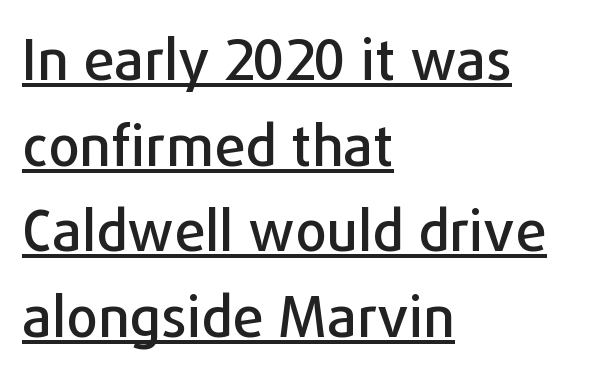
The image shows 56 px sans-serif type, upright; set left-aligned, normal line spacing (1.53x), normal letter spacing, underlined; low stroke contrast and a medium x-height.
